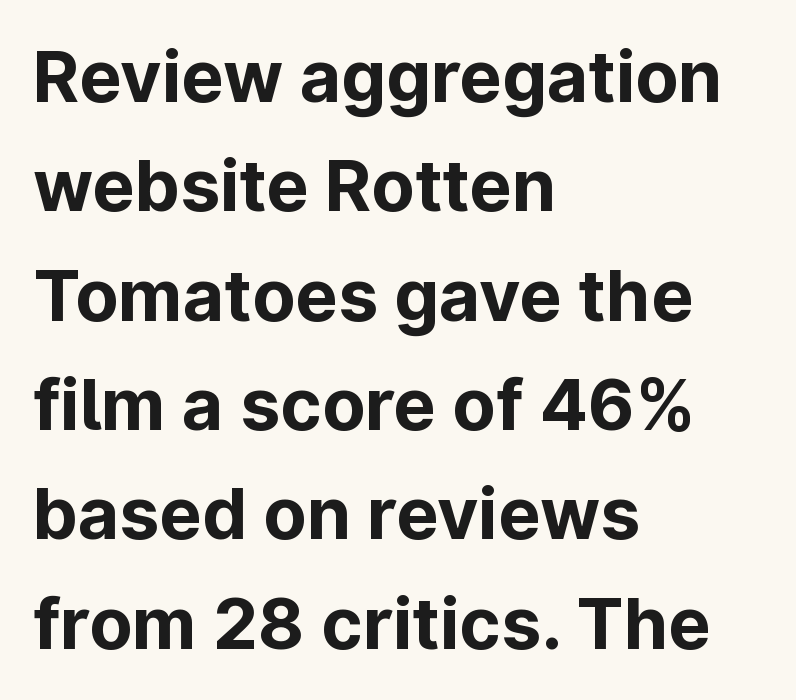
Glyph-to-glyph distance matches everyday printed text. Layout note: lines flush left. Typographically, this falls in the sans-serif category. The rows are spaced the way most documents space them. Each letter keeps its own natural width here, so spacing adapts to shape. Plenty of ink on the page — the face is bold.
